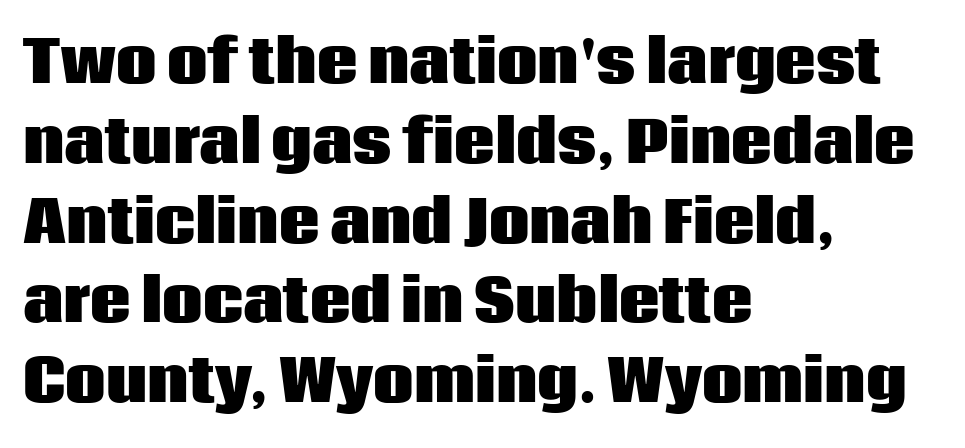
Q: Is the text bold? A: Yes.
Q: Is the text italic (slanted)? A: No, it is upright.
Q: Is the typeface a serif or a sans-serif typeface? A: Sans-serif.
Q: Is the text underlined? A: No.
Q: How is the paragraph aligned? A: Left-aligned.
Q: Is the spacing between letters normal or unusually wide? A: Normal.
Q: Is the spacing between lines tight, normal or loose? A: Normal.
Q: Width (condensed, normal, or wide)? A: Normal.
Q: Stroke contrast? A: Low.
Q: x-height? A: Large.
Q: Monospaced? A: No.
